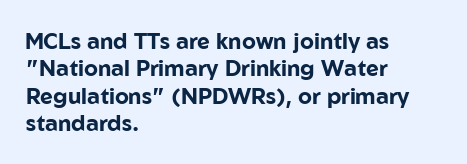
Only glyphs here, with clear space below each row. The type sits square on the baseline with zero lean. Short note: letters normally spaced. Summary of vertical rhythm: regular, with standard interline spacing. Thick stems and heavy bowls — unmistakably bold. Short and long lines alike share a common starting point at left.
